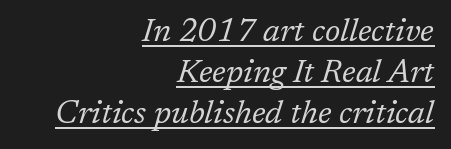
{"serif": "yes", "italic": "yes", "lean": "right", "slant_degrees": 17, "bold": "no", "weight": "regular", "width": "normal", "stroke_contrast": "low", "x_height": "medium", "monospaced": "no", "underline": "yes", "align": "right", "line_spacing": "normal", "line_spacing_ratio": 1.28, "letter_spacing": "normal", "letter_spacing_em": 0.0, "glyph_px": 32}
